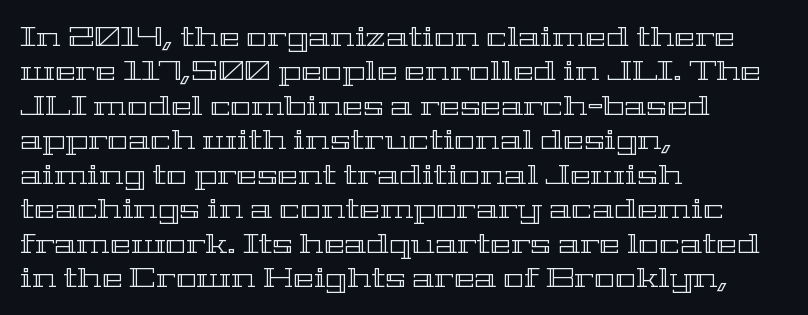
Q: Is the text italic (slanted)? A: No, it is upright.
Q: Is the text underlined? A: No.
Q: How is the paragraph aligned? A: Left-aligned.
Q: Is the spacing between letters normal or unusually wide? A: Normal.
Q: Width (condensed, normal, or wide)? A: Wide.
Q: x-height? A: Medium.
Q: Monospaced? A: No.
